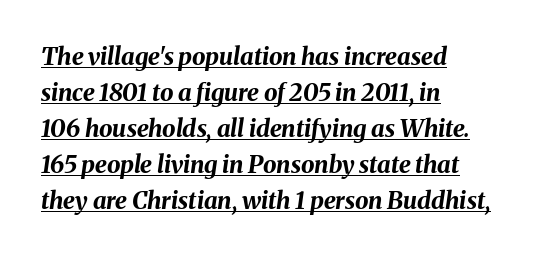
Q: Is the text bold? A: Yes.
Q: Is the text italic (slanted)? A: Yes, it leans right by about 8 degrees.
Q: Is the text underlined? A: Yes.
Q: How is the paragraph aligned? A: Left-aligned.
Q: Is the spacing between letters normal or unusually wide? A: Normal.
Q: Is the spacing between lines tight, normal or loose? A: Normal.
